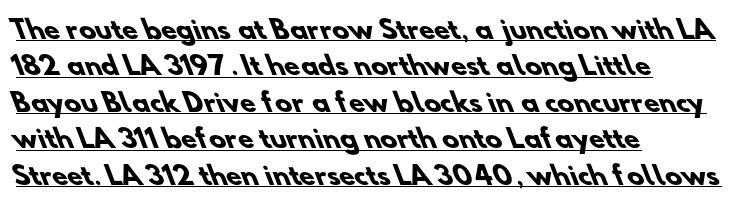
{"bold": "yes", "underline": "yes", "align": "left", "line_spacing": "normal", "line_spacing_ratio": 1.46, "letter_spacing": "normal", "letter_spacing_em": 0.0, "glyph_px": 25}
